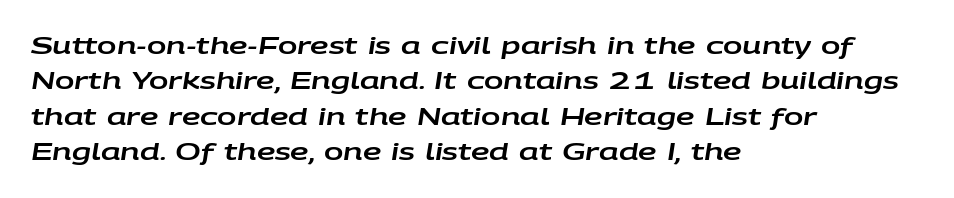
The passage shown is not underscored anywhere. Is there much room between lines? A standard amount, neither cramped nor airy. The letters sit at their default tracking, neither squeezed nor spread. The compositor pushed each line to the left boundary. Does the lettering tilt? It does — this is italic.
